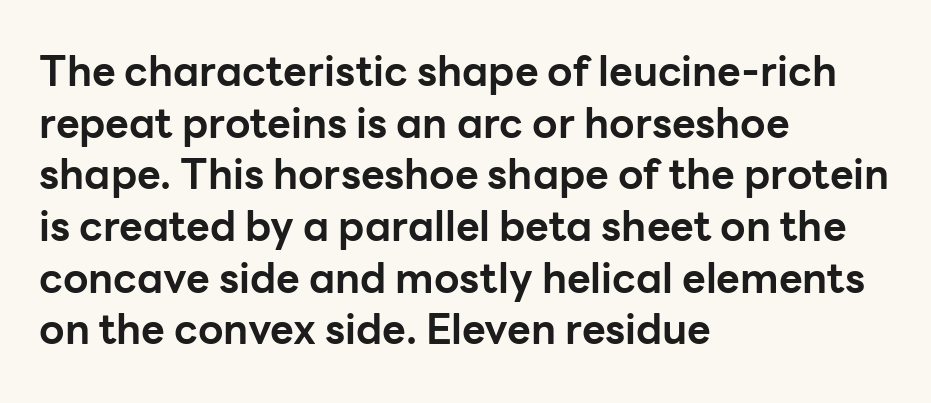
{"serif": "no", "italic": "no", "bold": "yes", "weight": "bold", "width": "normal", "stroke_contrast": "low", "x_height": "medium", "monospaced": "no", "underline": "no", "align": "left", "line_spacing": "normal", "line_spacing_ratio": 1.26, "letter_spacing": "normal", "letter_spacing_em": 0.0, "glyph_px": 41}
